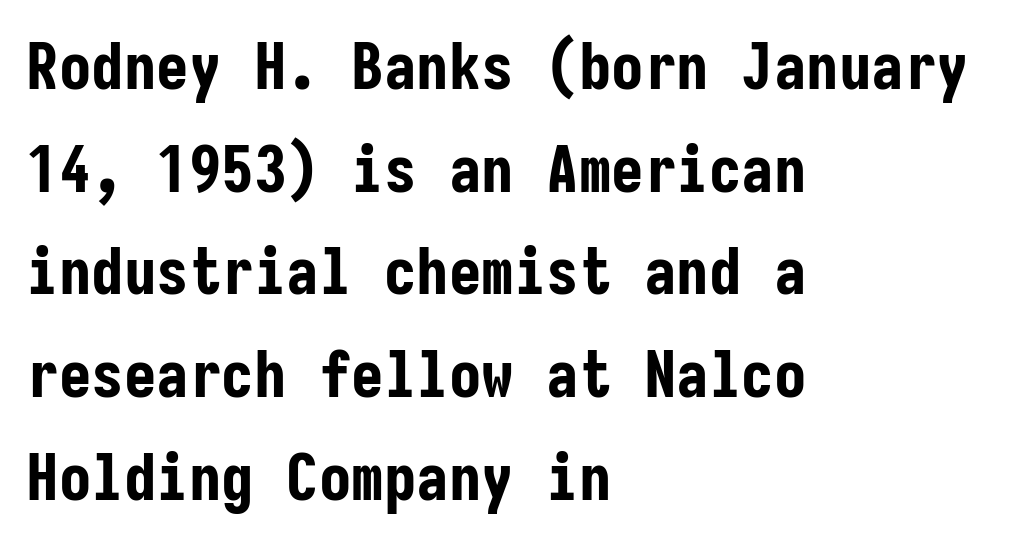
Q: Is the text bold? A: Yes.
Q: Is the text italic (slanted)? A: No, it is upright.
Q: Is the typeface a serif or a sans-serif typeface? A: Sans-serif.
Q: Is the text underlined? A: No.
Q: How is the paragraph aligned? A: Left-aligned.
Q: Is the spacing between letters normal or unusually wide? A: Normal.
Q: Is the spacing between lines tight, normal or loose? A: Normal.
Q: Width (condensed, normal, or wide)? A: Condensed.
Q: Stroke contrast? A: Low.
Q: x-height? A: Medium.
Q: Monospaced? A: Yes.
